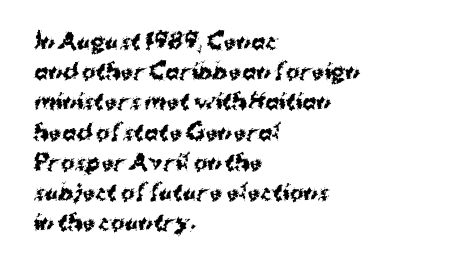
{"bold": "yes", "underline": "no", "align": "left", "line_spacing": "normal", "line_spacing_ratio": 1.44, "letter_spacing": "normal", "letter_spacing_em": 0.0, "glyph_px": 21}
